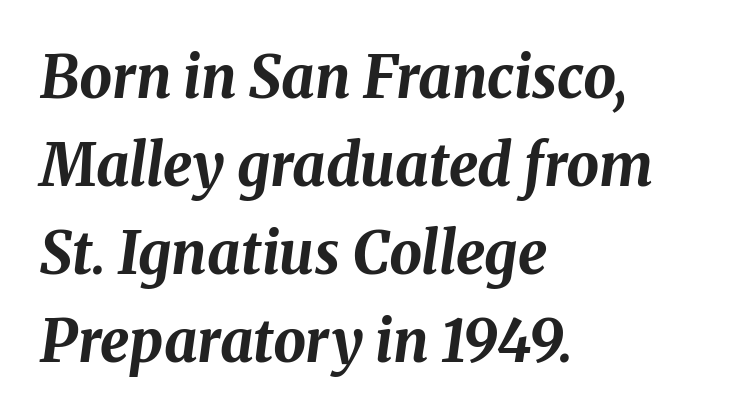
{"italic": "yes", "lean": "right", "slant_degrees": 8, "bold": "yes", "weight": "bold", "width": "normal", "stroke_contrast": "medium", "x_height": "medium", "monospaced": "no", "underline": "no", "align": "left", "line_spacing": "normal", "line_spacing_ratio": 1.52, "letter_spacing": "normal", "letter_spacing_em": 0.0, "glyph_px": 58}
